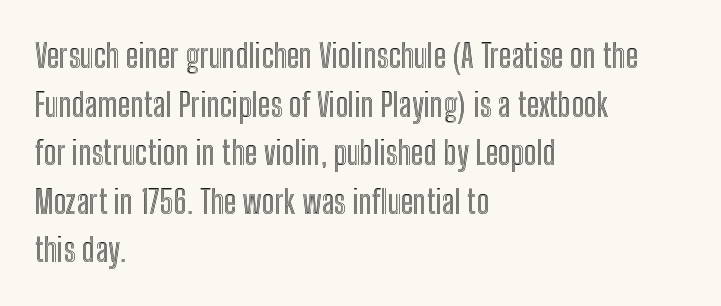
The image shows 33 px condensed type, upright; set left-aligned, normal line spacing (1.47x), normal letter spacing, not underlined; a medium x-height.
